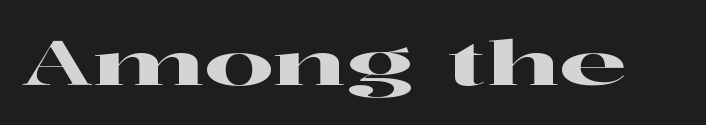
The image shows 61 px wide serif type, upright; set normal letter spacing, not underlined; high stroke contrast and a medium x-height.
